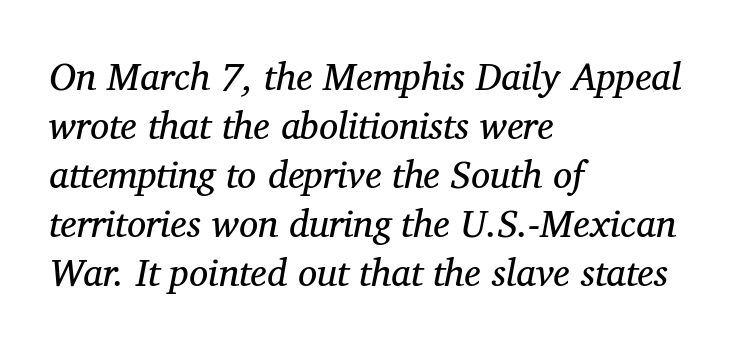
Q: Is the text bold? A: No.
Q: Is the text italic (slanted)? A: Yes, it leans right by about 11 degrees.
Q: Is the typeface a serif or a sans-serif typeface? A: Serif.
Q: Is the text underlined? A: No.
Q: How is the paragraph aligned? A: Left-aligned.
Q: Is the spacing between letters normal or unusually wide? A: Normal.
Q: Is the spacing between lines tight, normal or loose? A: Normal.
Q: Width (condensed, normal, or wide)? A: Normal.
Q: Stroke contrast? A: Medium.
Q: x-height? A: Medium.
Q: Monospaced? A: No.
